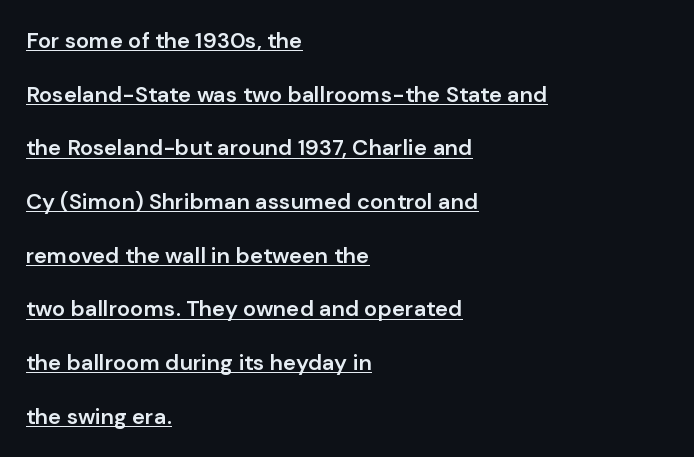
The tracking reads as untouched default to a designer's eye. Rows of type keep a wide berth in the vertical direction. Weight: semibold (demi). Is there any slant? The stems are plumb.
